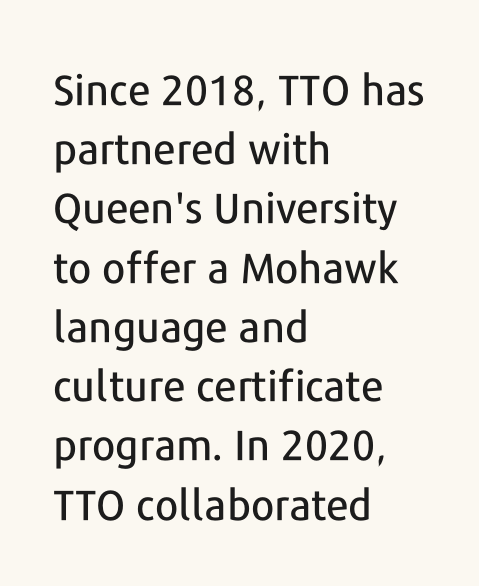
The image shows 42 px sans-serif type, upright; set left-aligned, normal line spacing (1.41x), normal letter spacing, not underlined; low stroke contrast and a medium x-height.
